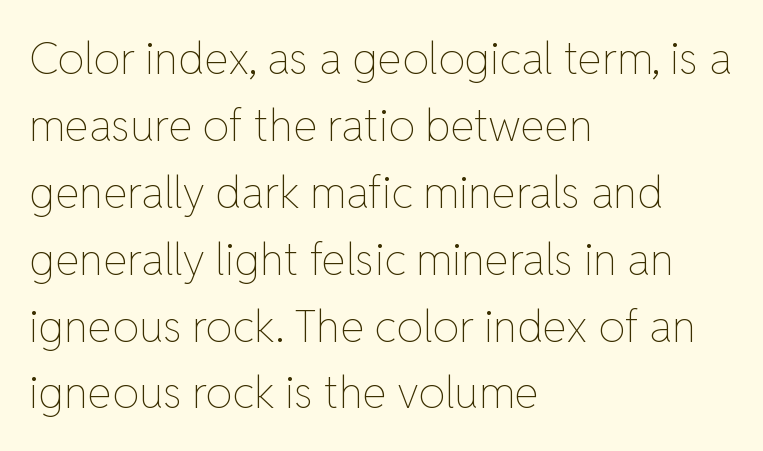
Q: Is the text bold? A: No.
Q: Is the text italic (slanted)? A: No, it is upright.
Q: Is the text underlined? A: No.
Q: How is the paragraph aligned? A: Left-aligned.
Q: Is the spacing between letters normal or unusually wide? A: Normal.
Q: Is the spacing between lines tight, normal or loose? A: Normal.
Q: Width (condensed, normal, or wide)? A: Normal.
Q: Stroke contrast? A: Low.
Q: x-height? A: Medium.
Q: Monospaced? A: No.
